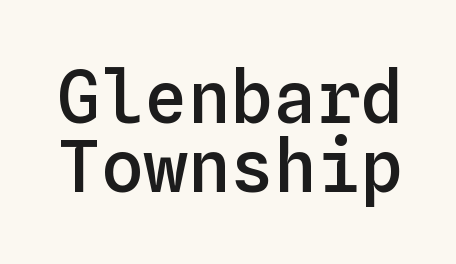
The image shows 72 px semibold type, upright, monospaced; set tight line spacing (0.96x), normal letter spacing, not underlined; low stroke contrast and a medium x-height.
